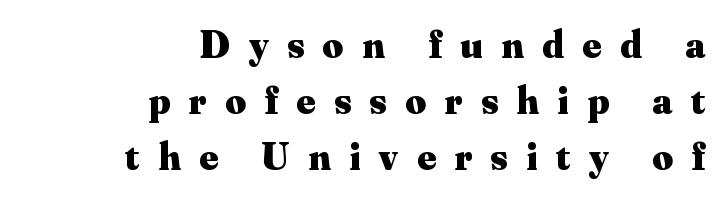
If you measured baseline to baseline, you'd find a middling distance. Think of a printed novel: that variable character pitch is what you see here. These words are printed bold, with thick strokes throughout. In terms of posture, this sample is upright. The horizontal fit of the characters is loose and conspicuously gappy. Honestly, there is no underline to notice here at all.
